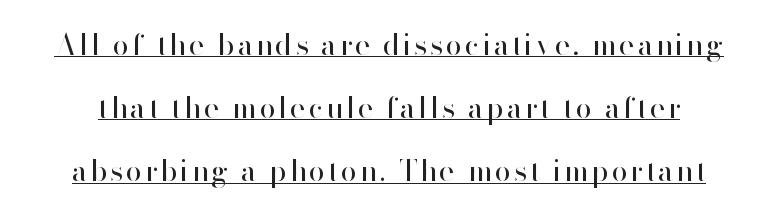
Q: Is the text bold? A: No.
Q: Is the text italic (slanted)? A: No, it is upright.
Q: Is the typeface a serif or a sans-serif typeface? A: Sans-serif.
Q: Is the text underlined? A: Yes.
Q: Is the spacing between lines tight, normal or loose? A: Loose.
Q: Width (condensed, normal, or wide)? A: Normal.
Q: Stroke contrast? A: High.
Q: x-height? A: Small.
Q: Monospaced? A: No.
